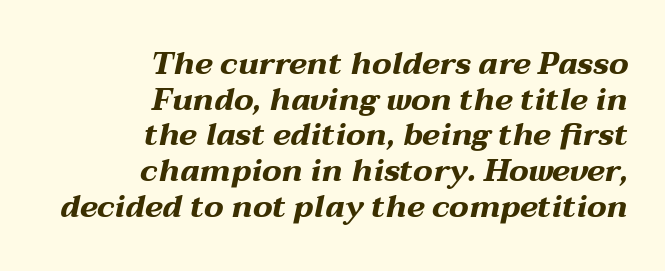
Q: Is the text bold? A: Yes.
Q: Is the text italic (slanted)? A: Yes, it leans right by about 12 degrees.
Q: Is the text underlined? A: No.
Q: How is the paragraph aligned? A: Right-aligned.
Q: Is the spacing between letters normal or unusually wide? A: Normal.
Q: Is the spacing between lines tight, normal or loose? A: Tight.
Q: Width (condensed, normal, or wide)? A: Wide.
Q: Stroke contrast? A: Medium.
Q: x-height? A: Medium.
Q: Monospaced? A: No.
